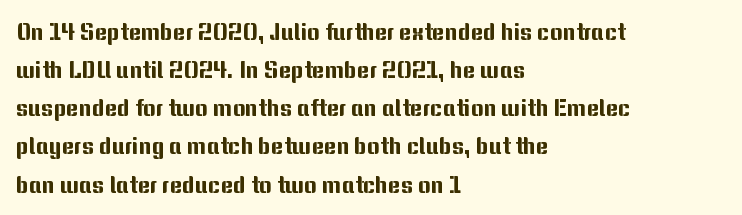
A normal amount of white space separates one row of letters from the next. In terms of letterspacing, this is plain default setting. Quick note: not italic, upright. Only glyphs here, with clear space below each row. Horizontally, the lines are justified to the leading edge only.
